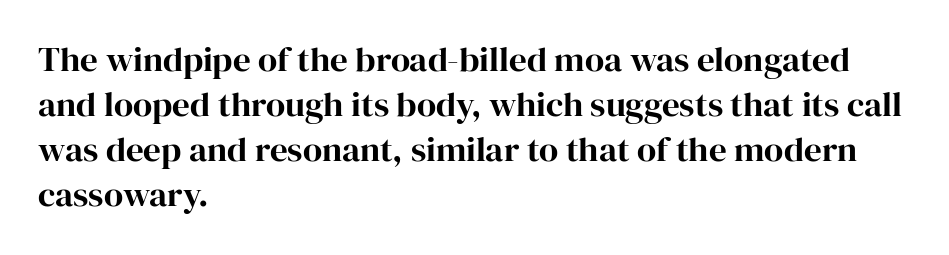
The image shows 35 px serif type, upright; set left-aligned, normal line spacing (1.29x), normal letter spacing, not underlined; high stroke contrast and a medium x-height.
